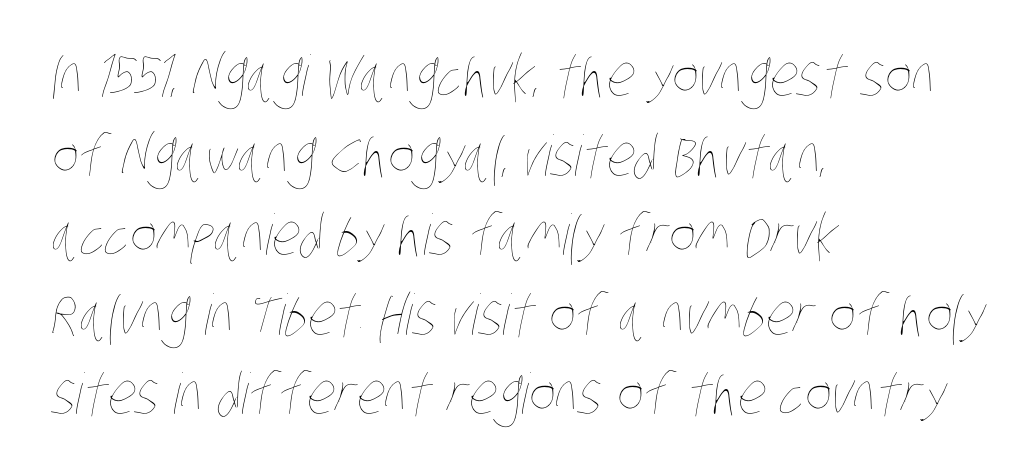
The image shows 56 px thin, condensed type; set left-aligned, normal line spacing (1.42x), normal letter spacing, not underlined; low stroke contrast and a large x-height.
